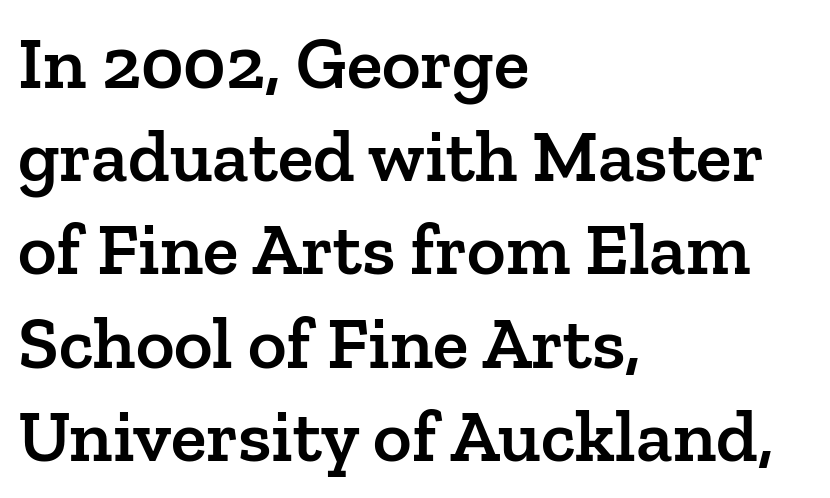
This rendering uses left alignment, leaving the right contour irregular. Character widths vary here, with narrow letters taking less room than wide ones. What weight is shown? A semibold, between regular and bold. Small tapered or slab feet sit at the stroke ends, so this counts as serif. Tracking value appears to be zero — textbook default spacing. The block of text has a typical density, with ordinary space between rows.
